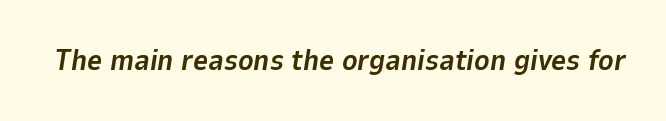
{"italic": "yes", "lean": "right", "slant_degrees": 9, "bold": "yes", "weight": "bold", "width": "normal", "stroke_contrast": "low", "x_height": "medium", "monospaced": "no", "underline": "no", "letter_spacing": "normal", "letter_spacing_em": 0.0, "glyph_px": 29}
